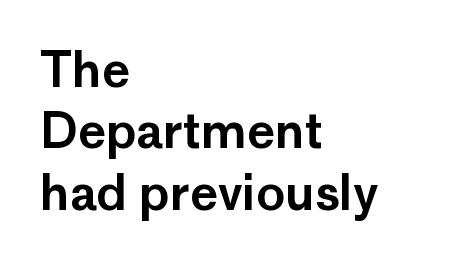
{"serif": "no", "italic": "no", "width": "normal", "stroke_contrast": "low", "x_height": "medium", "monospaced": "no", "underline": "no", "align": "left", "line_spacing": "normal", "line_spacing_ratio": 1.28, "letter_spacing": "normal", "letter_spacing_em": 0.0, "glyph_px": 48}
